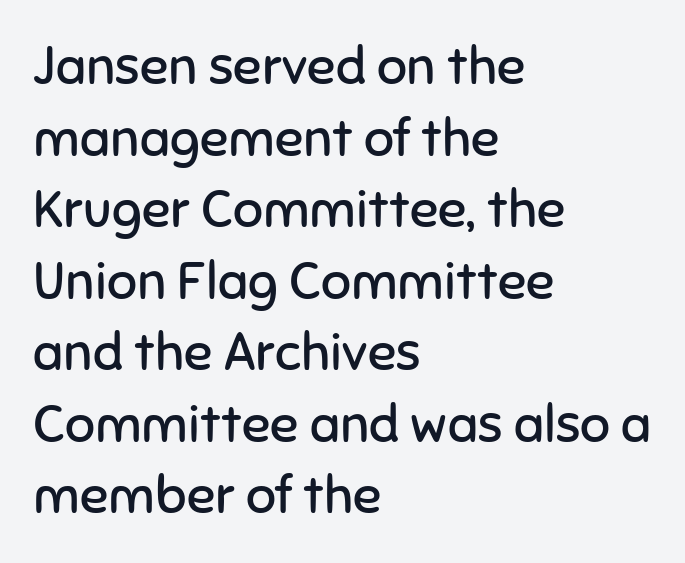
Typographically, this falls in the sans-serif category. The specimen omits any rule beneath the text block's lines. The passage shown is typed in a proportional face where columns would drift. The letters sit at their default tracking, neither squeezed nor spread.
